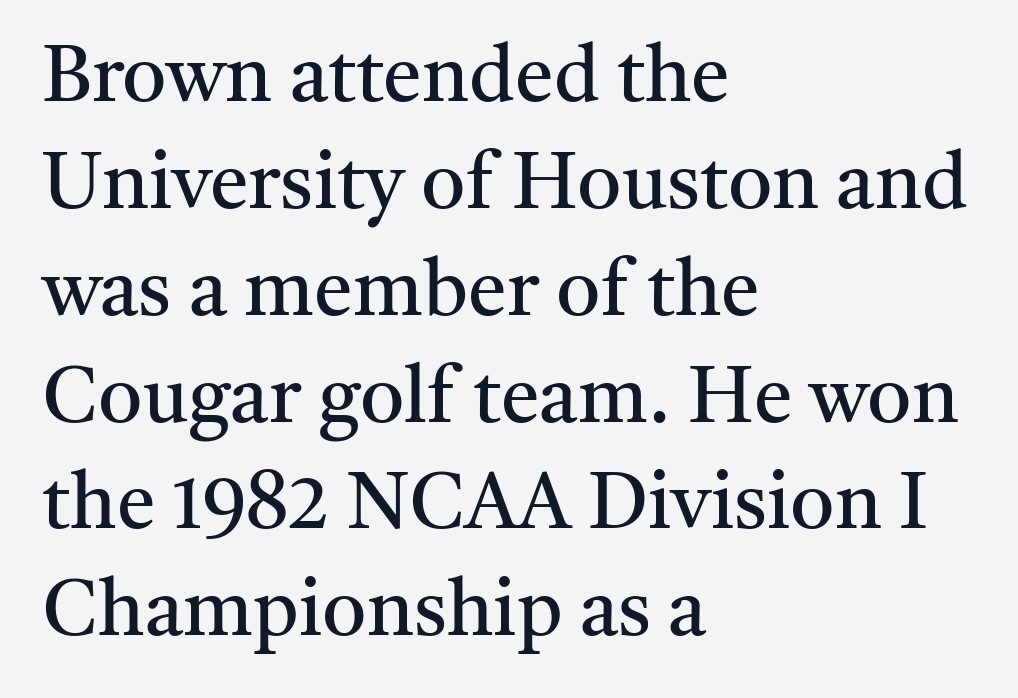
The image shows 78 px regular-weight serif type, upright; set left-aligned, normal line spacing (1.37x), normal letter spacing, not underlined; medium stroke contrast and a medium x-height.
